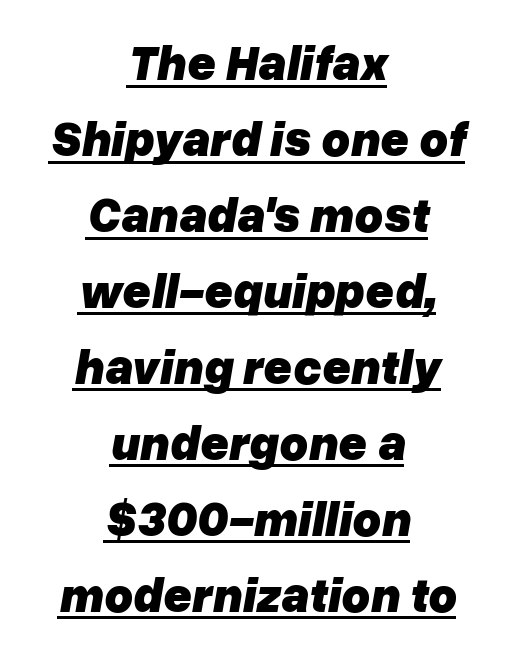
Quick note: italic. Compared with typical body copy, the letter spacing here is the same. Does a line run under the words? Yes, clearly. The rendering uses a moderate line-height, typical for paragraphs. Bold? Absolutely — the strokes are thick and heavy.
